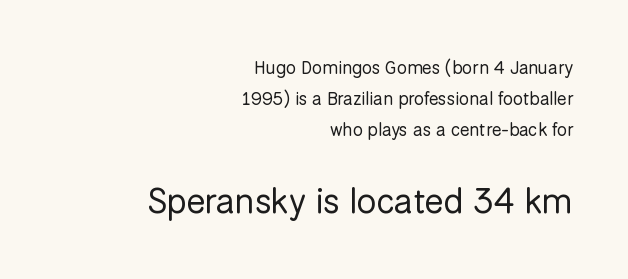
Q: Is the text bold? A: No.
Q: Is the text italic (slanted)? A: No, it is upright.
Q: Is the typeface a serif or a sans-serif typeface? A: Sans-serif.
Q: Is the text underlined? A: No.
Q: How is the paragraph aligned? A: Right-aligned.
Q: Is the spacing between letters normal or unusually wide? A: Normal.
Q: Which block of text is set in a larger size, the first (top) or the second (bottom)? A: The second (bottom) one.
Q: Width (condensed, normal, or wide)? A: Normal.
Q: Stroke contrast? A: Low.
Q: x-height? A: Medium.
Q: Monospaced? A: No.
